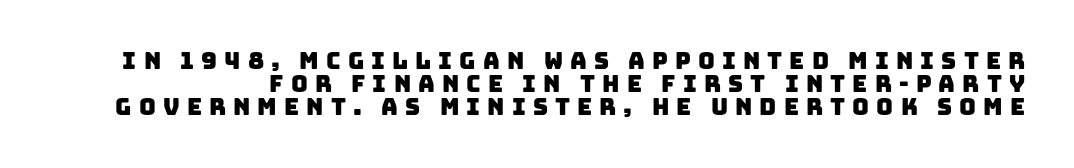
Q: Is the text underlined? A: No.
Q: Is the spacing between letters normal or unusually wide? A: Unusually wide.
Q: Is the spacing between lines tight, normal or loose? A: Tight.
